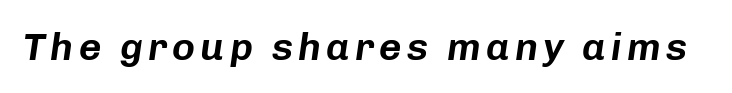
The strip under each line holds only bare page. Think of a printed novel: that variable character pitch is what you see here. Compared with ordinary roman type, these characters are visibly tilted.
